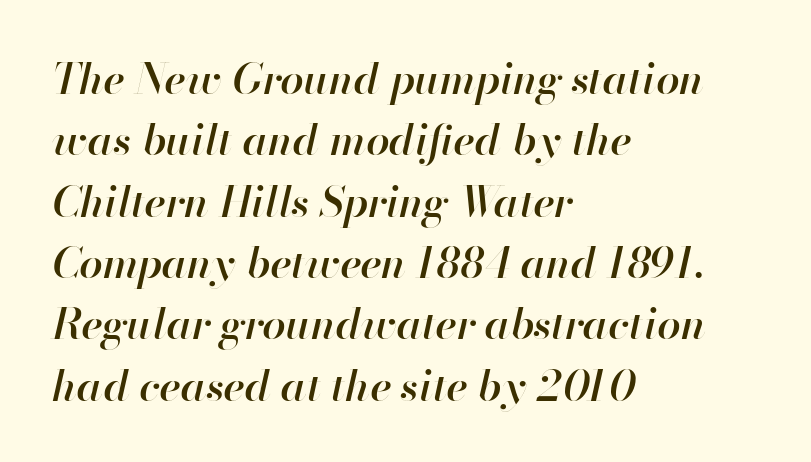
The image shows 42 px semibold type, italic (leaning right); set left-aligned, normal line spacing (1.46x), normal letter spacing, not underlined; high stroke contrast and a small x-height.
